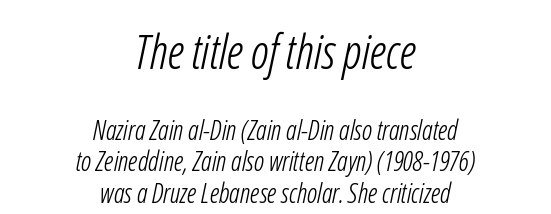
Q: Is the text bold? A: No.
Q: Is the typeface a serif or a sans-serif typeface? A: Sans-serif.
Q: Is the text underlined? A: No.
Q: How is the paragraph aligned? A: Centered.
Q: Is the spacing between letters normal or unusually wide? A: Normal.
Q: Which block of text is set in a larger size, the first (top) or the second (bottom)? A: The first (top) one.
Q: Width (condensed, normal, or wide)? A: Condensed.
Q: Stroke contrast? A: Low.
Q: x-height? A: Medium.
Q: Monospaced? A: No.
